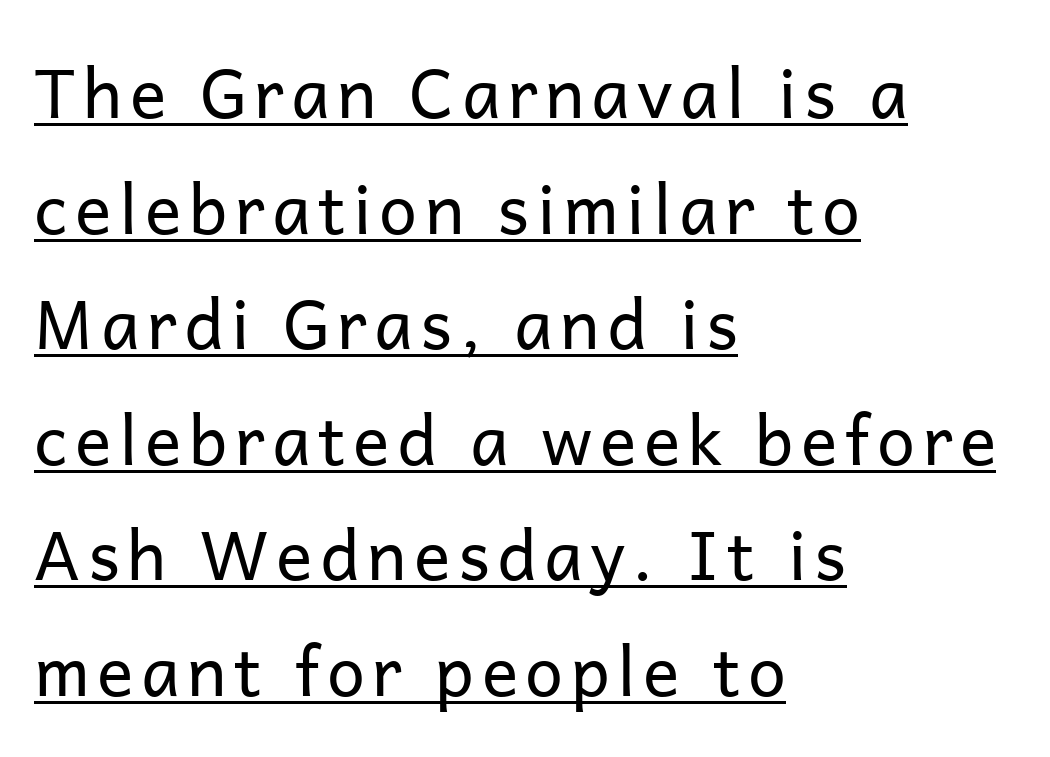
Q: Is the text bold? A: No.
Q: Is the text italic (slanted)? A: No, it is upright.
Q: Is the typeface a serif or a sans-serif typeface? A: Sans-serif.
Q: Is the text underlined? A: Yes.
Q: How is the paragraph aligned? A: Left-aligned.
Q: Is the spacing between lines tight, normal or loose? A: Normal.
Q: Width (condensed, normal, or wide)? A: Normal.
Q: Stroke contrast? A: Low.
Q: x-height? A: Medium.
Q: Monospaced? A: No.
